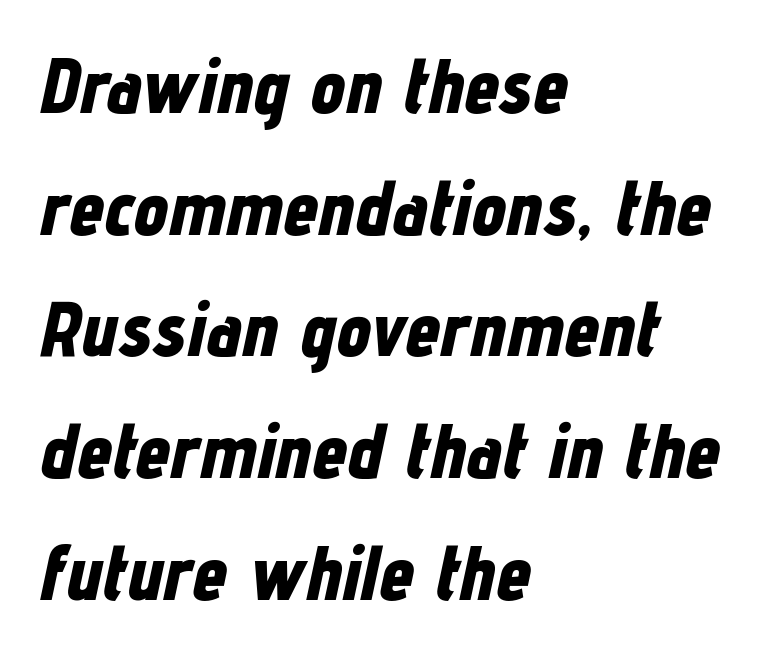
{"italic": "yes", "lean": "right", "slant_degrees": 12, "bold": "yes", "weight": "bold", "width": "condensed", "stroke_contrast": "low", "x_height": "medium", "monospaced": "no", "underline": "no", "align": "left", "line_spacing": "normal", "line_spacing_ratio": 1.56, "letter_spacing": "normal", "letter_spacing_em": 0.0, "glyph_px": 78}
